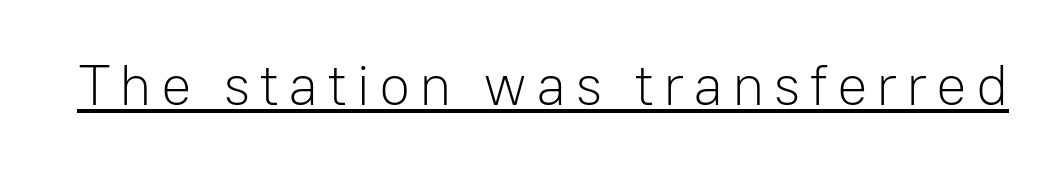
Letterform terminals end flat and unadorned throughout the passage. Nope, not italic — everything's standing straight. The typeface has the unassuming heft of standard copy or less. Spacing verdict: proportional, widths tailored to each character. Does a line run under the words? Yes, clearly.
